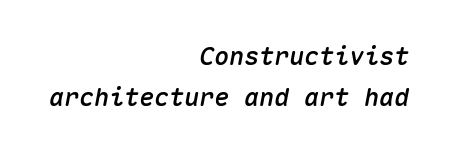
The image shows 25 px text type, italic (leaning right); set right-aligned, normal line spacing (1.65x), normal letter spacing, not underlined.
